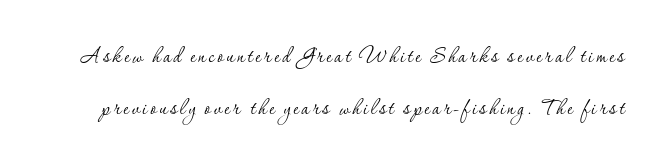
In terms of leading, this rendering errs on the spacious side. The font is comparable to plain body text, perhaps lighter. Honestly, there is no underline to notice here at all.
